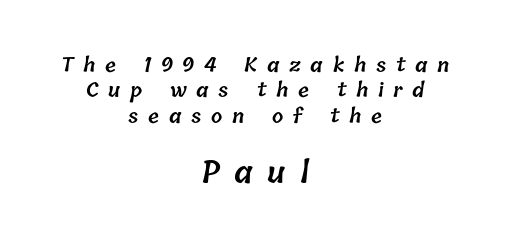
Is this a fixed-width face? No — the glyphs have proportional, varying widths. The sample has been set in demibold, a notch under bold. Words appear elongated and porous because spacing is wide. Check under the words: just untouched page. If you measured baseline to baseline, you'd find a middling distance. Notice how the passage keeps no hard edge, just a central spine.
